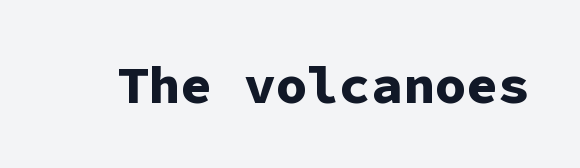
Q: Is the text bold? A: Yes.
Q: Is the text italic (slanted)? A: No, it is upright.
Q: Is the typeface a serif or a sans-serif typeface? A: Sans-serif.
Q: Is the text underlined? A: No.
Q: Is the spacing between letters normal or unusually wide? A: Normal.
Q: Width (condensed, normal, or wide)? A: Normal.
Q: Stroke contrast? A: Low.
Q: x-height? A: Medium.
Q: Monospaced? A: Yes.
